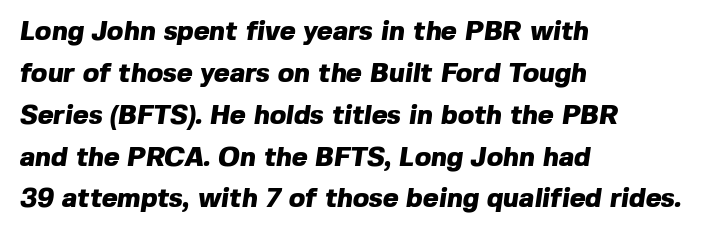
{"bold": "yes", "underline": "no", "align": "left", "line_spacing": "normal", "line_spacing_ratio": 1.55, "letter_spacing": "normal", "letter_spacing_em": 0.0, "glyph_px": 27}
